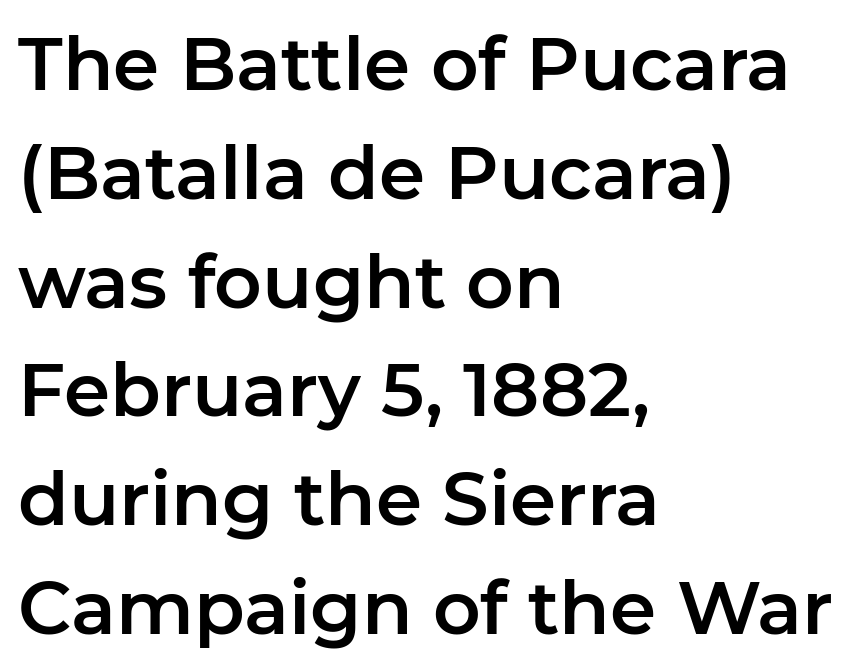
{"serif": "no", "italic": "no", "width": "normal", "stroke_contrast": "low", "x_height": "medium", "monospaced": "no", "underline": "no", "align": "left", "line_spacing": "normal", "line_spacing_ratio": 1.47, "letter_spacing": "normal", "letter_spacing_em": 0.0, "glyph_px": 74}
